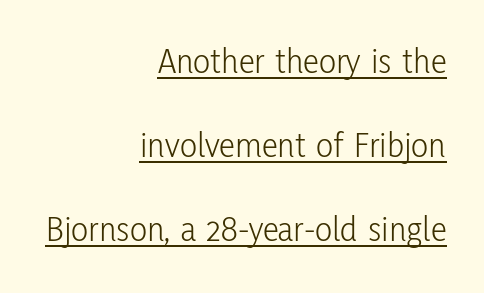
Unlike a traditional serif, this face leaves its strokes unadorned. What's the leading like? Stretched, with rows far apart. Do the characters align in a grid? No, the font is proportional. Compared with a flush-left layout, this one pins lines to the opposite, right side. A quiet, ordinary-to-light weight characterises the typeface. Nothing unusual about the tracking: characters are spaced as the font intends.
